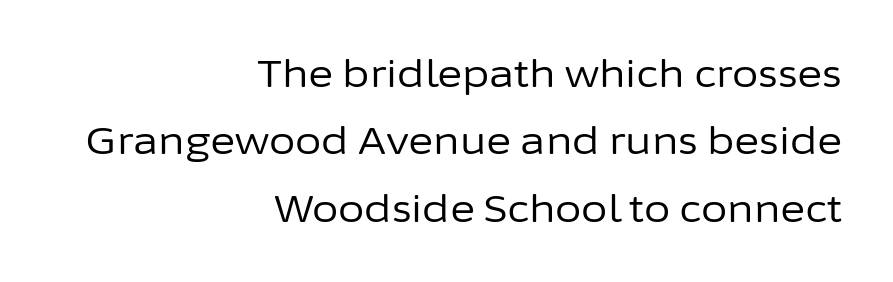
The font sits on the lighter half of the weight spectrum, regular included. The rendering uses natural spacing where letterforms have individual widths. Caption: standard tracking, unaltered. Check where the strokes stop: nothing finishes them off — pure sans. The letters stand upright; this is a roman face. The setting favours the right margin, as signatures and pull-quotes sometimes do.
